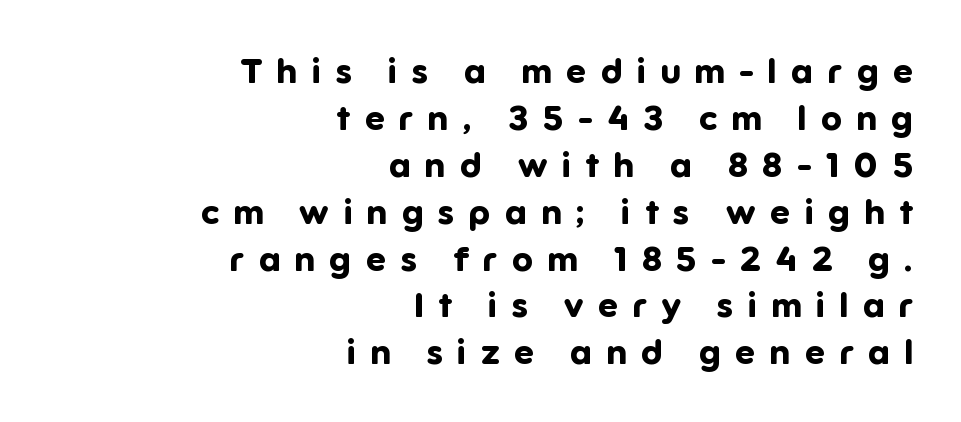
The face used here is proportionally spaced, like ordinary book or web type. This rendering uses right alignment, leaving the left contour irregular. A full-strength bold gives these letters their thick strokes. Rendered with straight, roman letterforms.
